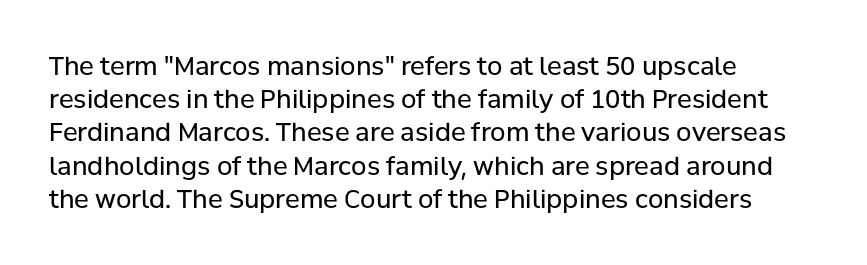
The image shows 25 px text type, upright; set left-aligned, normal line spacing (1.33x), normal letter spacing, not underlined.
